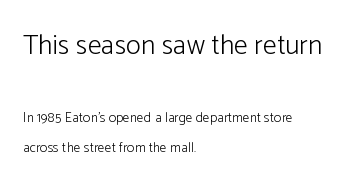
Just letters on the line, the space beneath them empty. Stroke terminals: plain, sans-serif. What's the leading like? Stretched, with rows far apart. The composition opens big and finishes small. Alignment: flush left. Does extra space separate the letters? No, they use regular spacing.
